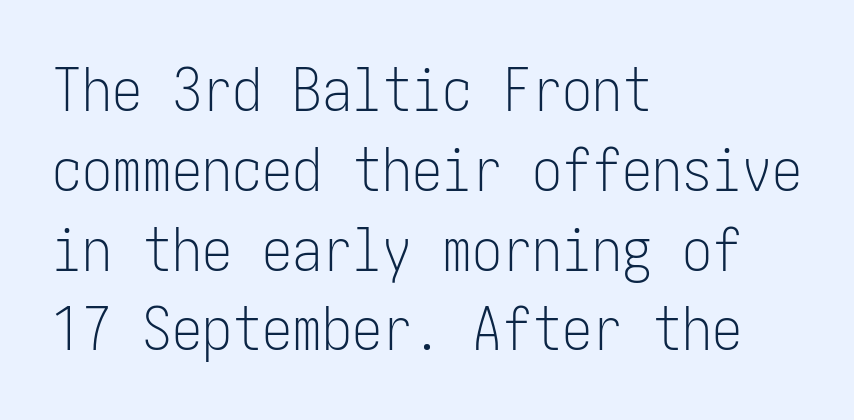
The passage shown is not bold in any degree. These lines stack with their left ends in a neat column. This is roman type, the default non-slanted kind. Stroke terminals: plain, sans-serif. The leading is moderate, giving the passage an even texture.
